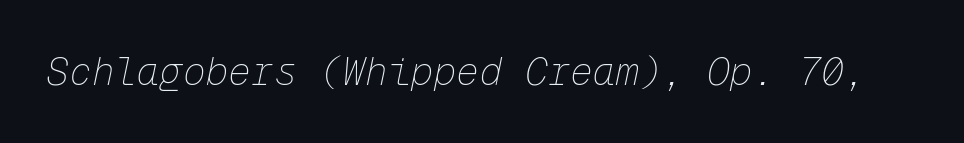
The image shows 38 px thin type, italic (leaning right), monospaced; set normal letter spacing, not underlined; low stroke contrast and a medium x-height.
